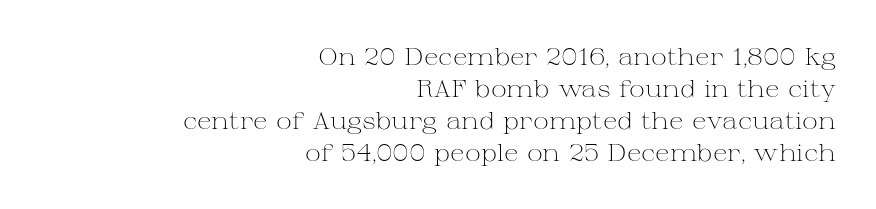
The image shows 24 px text type, upright; set right-aligned, normal line spacing (1.33x), normal letter spacing, not underlined.
